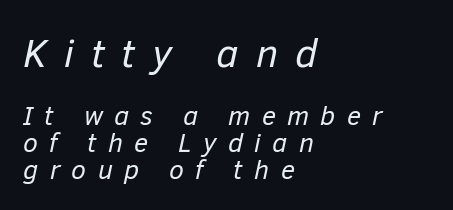
You get the large type first, then a drop to smaller type. Every character sits at an angle, as italics do. The setting favours the left margin, as ordinary paragraphs usually do. Anything drawn beneath the words? Only blank space.
